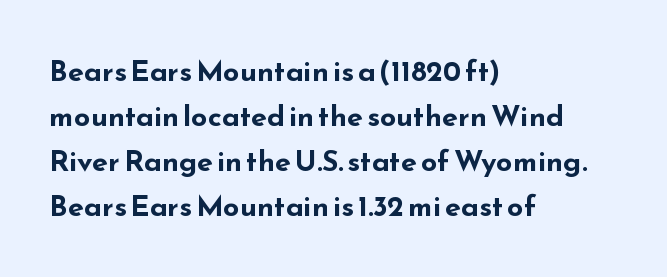
The image shows 29 px bold, wide sans-serif type, upright; set left-aligned, normal line spacing (1.55x), normal letter spacing, not underlined; low stroke contrast and a small x-height.
